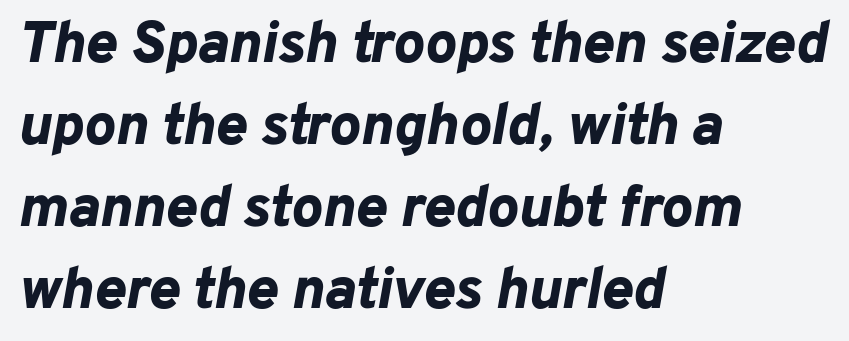
Q: Is the text bold? A: Yes.
Q: Is the text italic (slanted)? A: Yes, it leans right by about 10 degrees.
Q: Is the text underlined? A: No.
Q: How is the paragraph aligned? A: Left-aligned.
Q: Is the spacing between letters normal or unusually wide? A: Normal.
Q: Is the spacing between lines tight, normal or loose? A: Normal.
Q: Width (condensed, normal, or wide)? A: Normal.
Q: Stroke contrast? A: Low.
Q: x-height? A: Medium.
Q: Monospaced? A: No.
